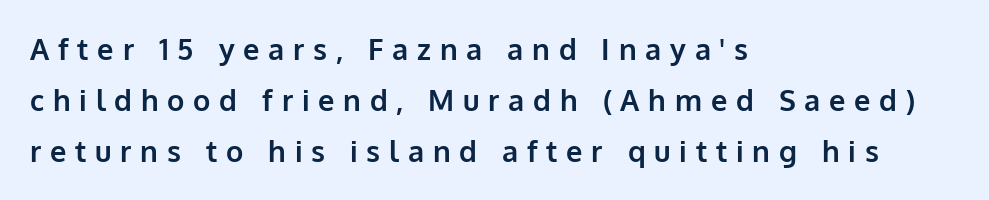
{"serif": "no", "italic": "no", "bold": "yes", "weight": "bold", "width": "normal", "stroke_contrast": "low", "x_height": "medium", "monospaced": "no", "underline": "no", "align": "left", "line_spacing_ratio": 1.76, "letter_spacing": "wide", "letter_spacing_em": 0.3, "glyph_px": 29}
